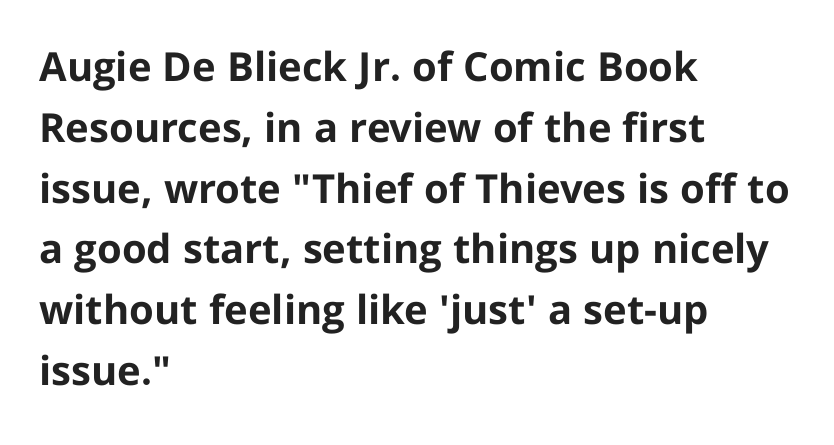
{"serif": "no", "italic": "no", "bold": "yes", "weight": "bold", "width": "normal", "stroke_contrast": "low", "x_height": "medium", "monospaced": "no", "underline": "no", "align": "left", "line_spacing": "normal", "line_spacing_ratio": 1.52, "letter_spacing": "normal", "letter_spacing_em": 0.0, "glyph_px": 40}
